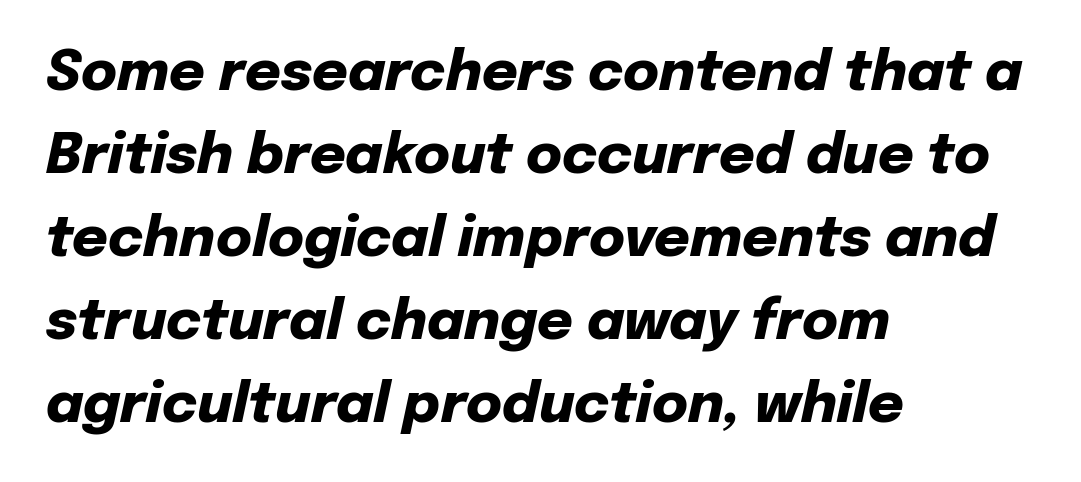
Q: Is the text bold? A: Yes.
Q: Is the text italic (slanted)? A: Yes, it leans right by about 12 degrees.
Q: Is the text underlined? A: No.
Q: How is the paragraph aligned? A: Left-aligned.
Q: Is the spacing between letters normal or unusually wide? A: Normal.
Q: Is the spacing between lines tight, normal or loose? A: Normal.
Q: Width (condensed, normal, or wide)? A: Normal.
Q: Stroke contrast? A: Low.
Q: x-height? A: Medium.
Q: Monospaced? A: No.
